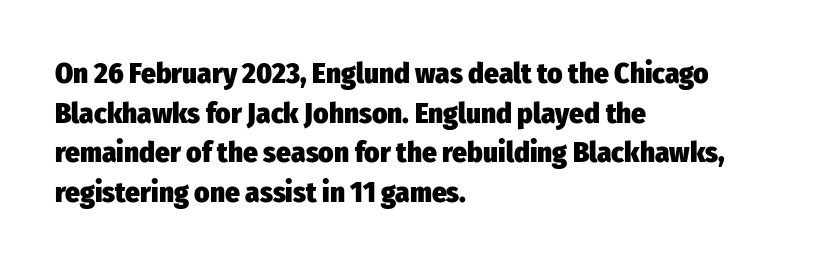
Q: Is the text bold? A: Yes.
Q: Is the text italic (slanted)? A: No, it is upright.
Q: Is the typeface a serif or a sans-serif typeface? A: Sans-serif.
Q: Is the text underlined? A: No.
Q: How is the paragraph aligned? A: Left-aligned.
Q: Is the spacing between letters normal or unusually wide? A: Normal.
Q: Is the spacing between lines tight, normal or loose? A: Normal.
Q: Width (condensed, normal, or wide)? A: Condensed.
Q: Stroke contrast? A: Low.
Q: x-height? A: Medium.
Q: Monospaced? A: No.
